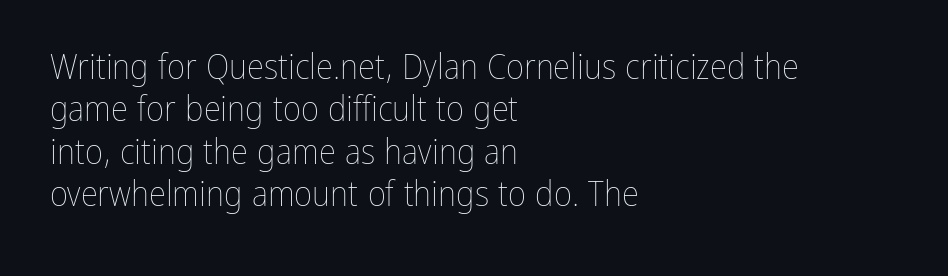
{"italic": "no", "bold": "no", "weight": "thin", "width": "condensed", "stroke_contrast": "low", "x_height": "medium", "monospaced": "no", "underline": "no", "align": "left", "line_spacing_ratio": 1.21, "letter_spacing": "normal", "letter_spacing_em": 0.0, "glyph_px": 35}
